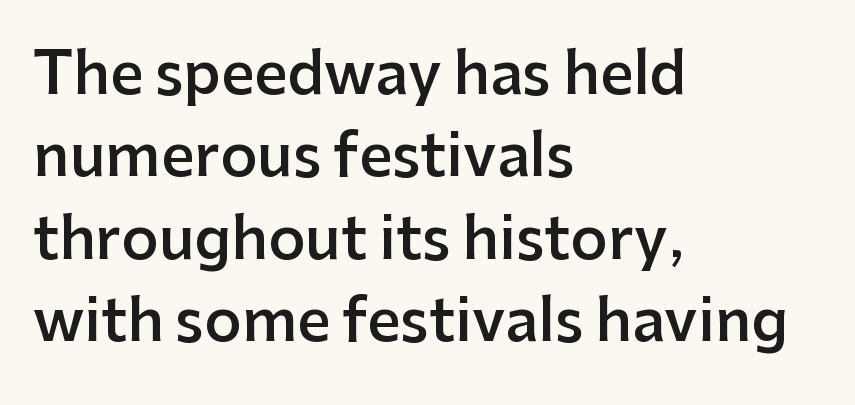
{"serif": "no", "italic": "no", "bold": "semi", "weight": "semibold", "width": "normal", "stroke_contrast": "low", "x_height": "medium", "monospaced": "no", "underline": "no", "align": "left", "line_spacing": "normal", "line_spacing_ratio": 1.42, "letter_spacing": "normal", "letter_spacing_em": 0.0, "glyph_px": 58}
